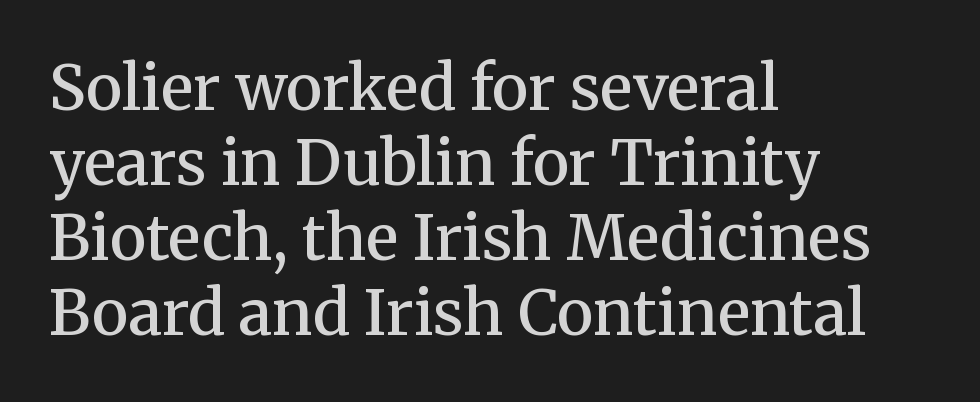
The image shows 62 px semibold serif type, upright; set left-aligned, line spacing 1.21x, normal letter spacing, not underlined; medium stroke contrast and a medium x-height.
